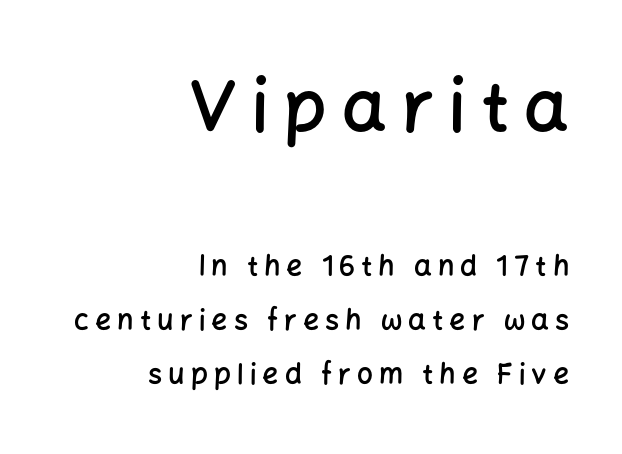
{"serif": "no", "italic": "no", "bold": "semi", "weight": "semibold", "width": "normal", "stroke_contrast": "low", "x_height": "medium", "monospaced": "no", "underline": "no", "align": "right", "line_spacing": "loose", "line_spacing_ratio": 1.93, "letter_spacing": "wide", "letter_spacing_em": 0.22, "larger_block": "first", "size_ratio": 2.5, "glyph_px": 70}
